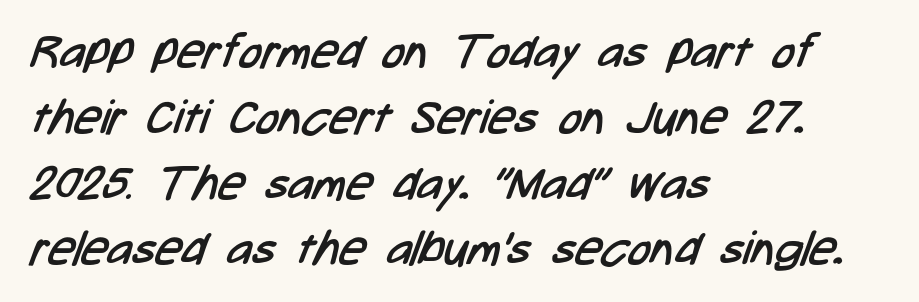
Q: Is the text bold? A: No.
Q: Is the typeface a serif or a sans-serif typeface? A: Sans-serif.
Q: Is the text underlined? A: No.
Q: How is the paragraph aligned? A: Left-aligned.
Q: Is the spacing between letters normal or unusually wide? A: Normal.
Q: Is the spacing between lines tight, normal or loose? A: Normal.
Q: Width (condensed, normal, or wide)? A: Condensed.
Q: Stroke contrast? A: Low.
Q: x-height? A: Medium.
Q: Monospaced? A: No.
